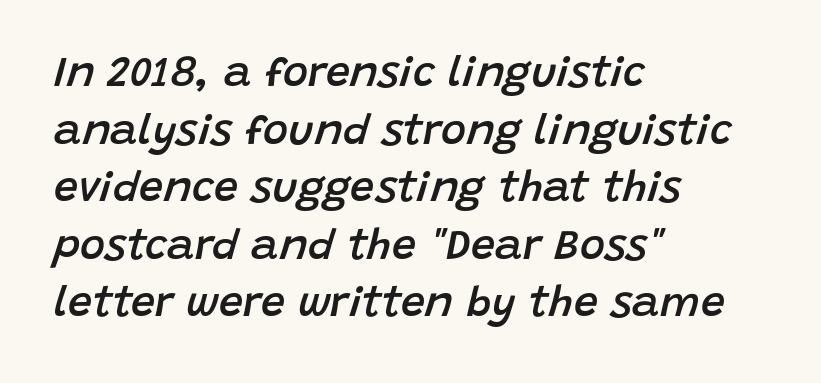
Caption: semibold face, moderately heavy strokes. Alignment: flush left. Rows of type keep a routine distance in the vertical direction. Tracking here is standard; glyphs follow each other at the usual distance. The letters advance in unequal steps, a hallmark of proportional type. Clear beneath every line of the passage.
